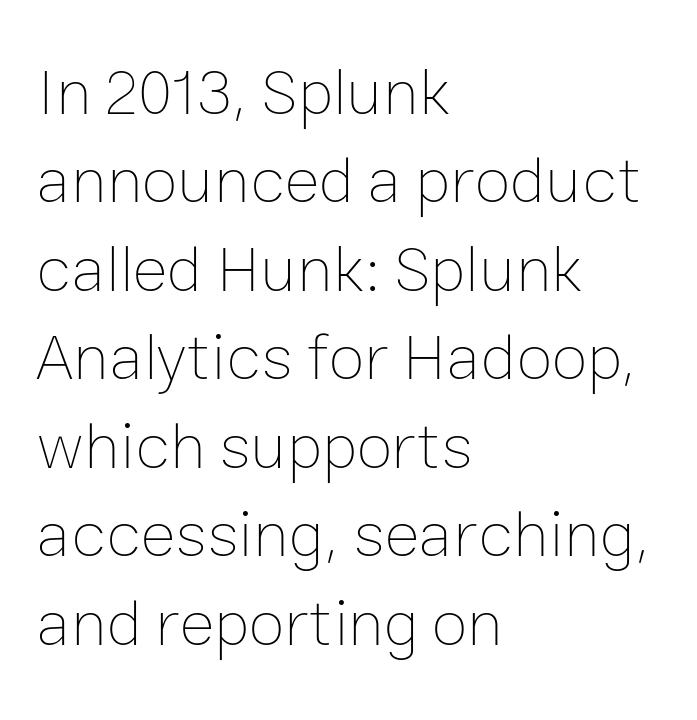
The cut favours lightness, reaching ordinary text weight at its darkest. Looks like regular typesetting: each glyph gets only the width it needs. The lines in this sample share a left origin and differ only in where they stop. Any mark beneath the type? The region is blank. There is no visible air inserted between adjacent glyphs. The passage shown stacks its lines at a standard gap.
